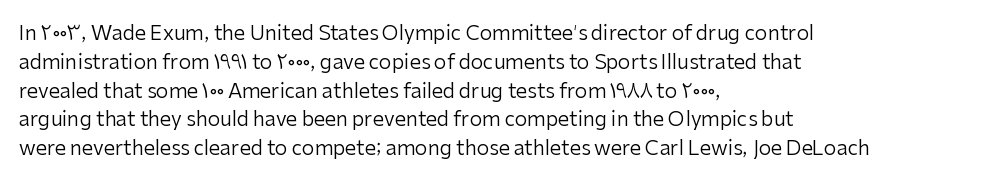
Vertical strokes here are truly vertical. The typesetting does not lean heavy: it is not bold. These lines keep a tight, regular rhythm from letter to letter. Anything drawn beneath the words? Only blank space. The designer left line spacing at the default. Caption: multi-line text, flush left, ragged right.
